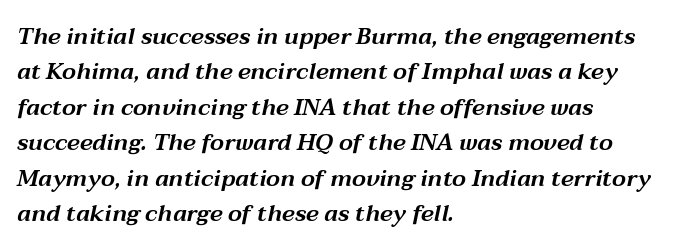
The setting favours the left margin, as ordinary paragraphs usually do. The type is set solid horizontally, with unmodified tracking. The passage shown leans; its letterforms are oblique. Bare-footed words on every line. Line spacing here is normal.
